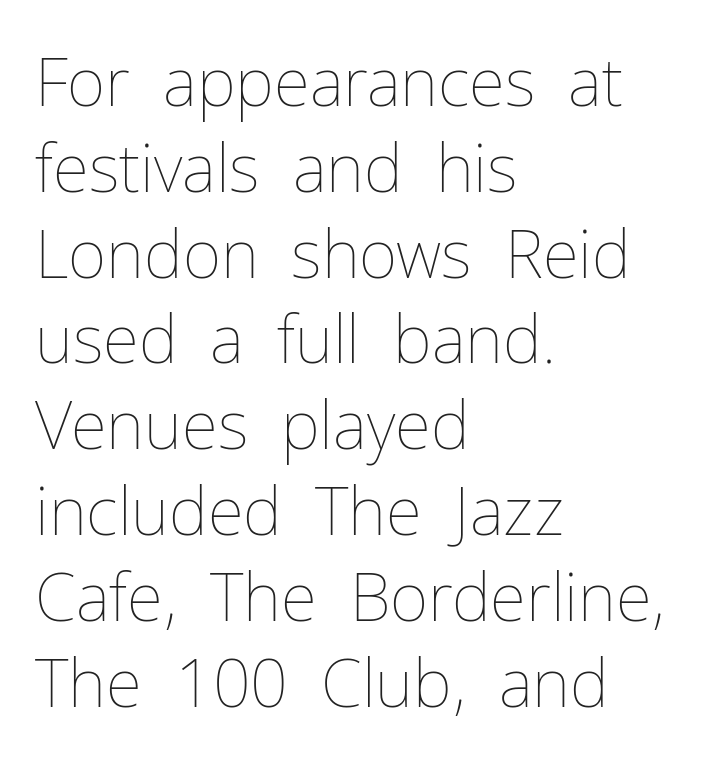
This is roman type, the default non-slanted kind. The letters advance in unequal steps, a hallmark of proportional type. The glyphs are unaccompanied by any horizontal stroke below them. All the whitespace from short lines collects on the right.
